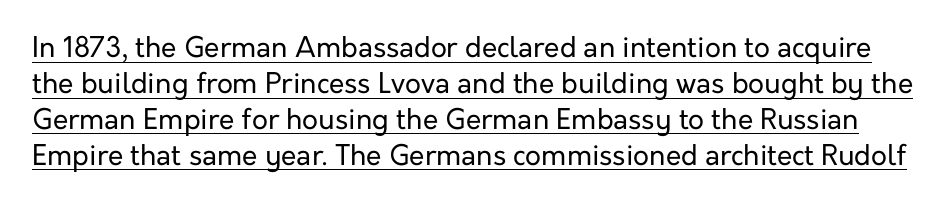
The image shows 28 px regular-weight sans-serif type, upright; set normal line spacing (1.28x), normal letter spacing, underlined; low stroke contrast and a medium x-height.
